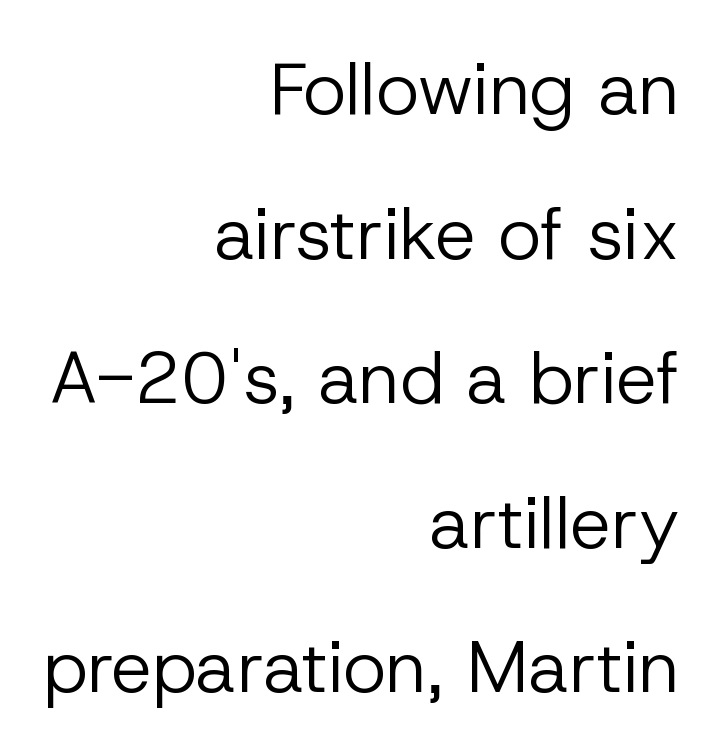
The image shows 73 px regular-weight sans-serif type, upright; set right-aligned, loose line spacing (1.98x), normal letter spacing, not underlined; low stroke contrast and a medium x-height.
